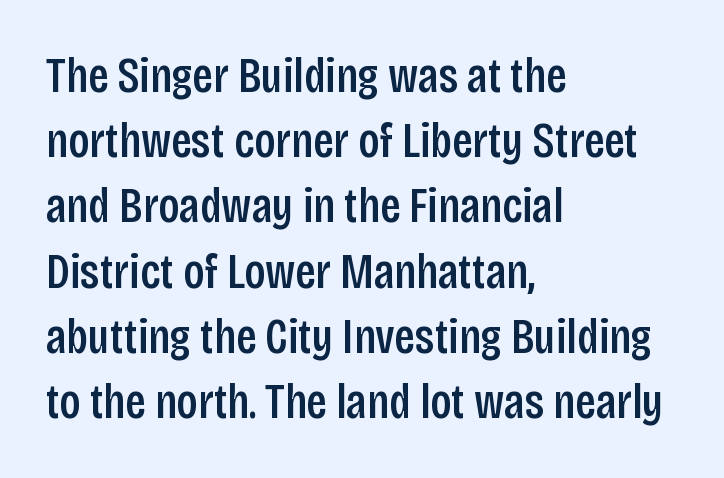
The image shows 49 px condensed sans-serif type, upright; set left-aligned, normal line spacing (1.33x), normal letter spacing, not underlined; low stroke contrast and a large x-height.
